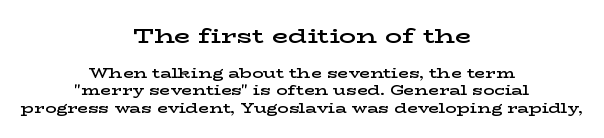
{"italic": "no", "bold": "semi", "underline": "no", "align": "center", "line_spacing_ratio": 1.24, "letter_spacing": "normal", "letter_spacing_em": 0.0, "larger_block": "first", "size_ratio": 1.5, "glyph_px": 21}
